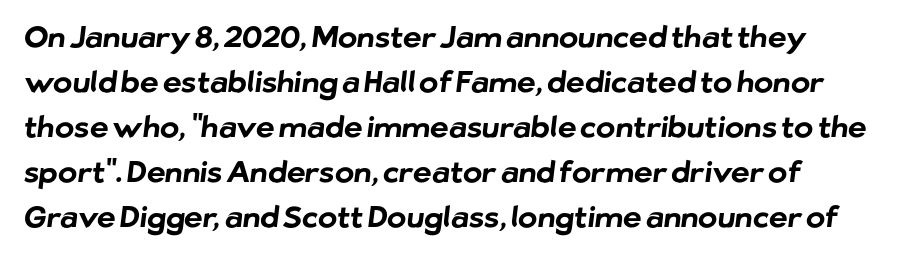
{"serif": "no", "bold": "yes", "weight": "bold", "width": "normal", "stroke_contrast": "low", "x_height": "medium", "monospaced": "no", "underline": "no", "line_spacing": "normal", "line_spacing_ratio": 1.55, "letter_spacing": "normal", "letter_spacing_em": 0.0, "glyph_px": 29}
